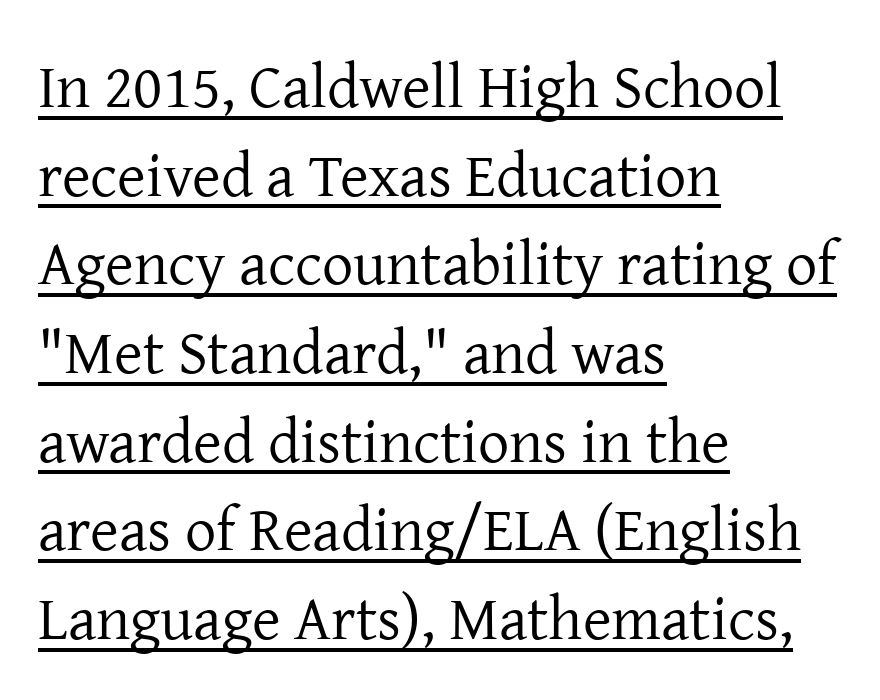
The image shows 62 px regular-weight serif type, upright; set left-aligned, normal line spacing (1.43x), normal letter spacing, underlined; low stroke contrast and a medium x-height.
